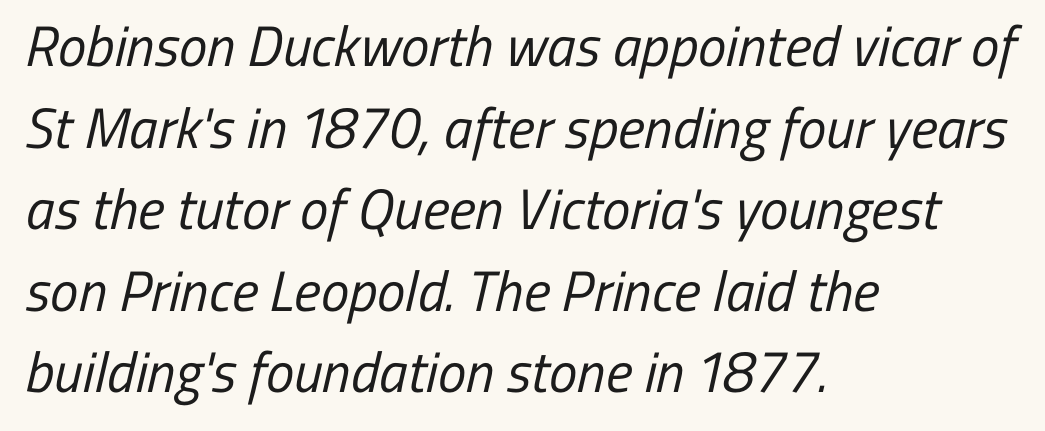
The image shows 57 px regular-weight, condensed sans-serif type; set left-aligned, normal line spacing (1.43x), normal letter spacing, not underlined; low stroke contrast and a medium x-height.
